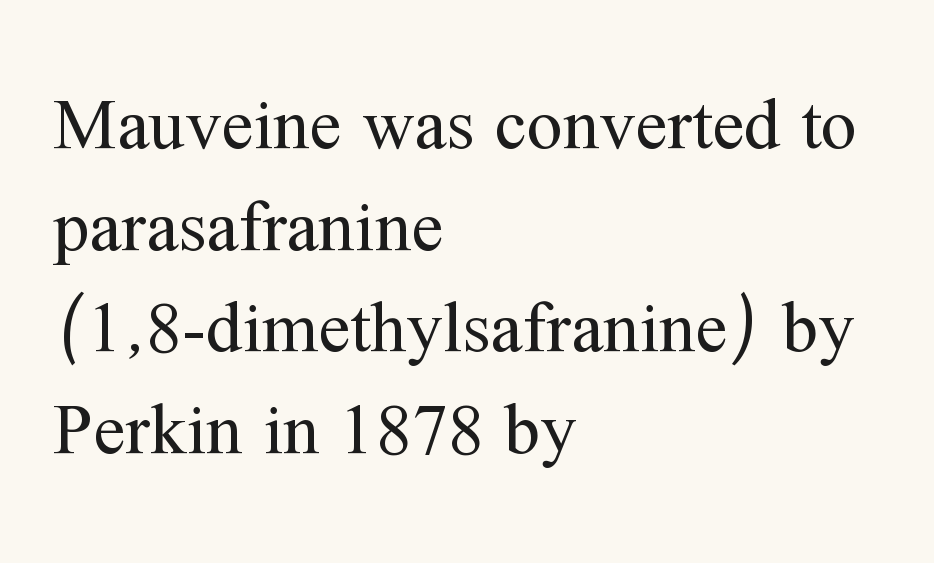
{"serif": "yes", "italic": "no", "bold": "no", "weight": "regular", "width": "normal", "stroke_contrast": "medium", "x_height": "medium", "monospaced": "no", "underline": "no", "align": "left", "line_spacing": "normal", "line_spacing_ratio": 1.41, "letter_spacing": "normal", "letter_spacing_em": 0.0, "glyph_px": 72}
